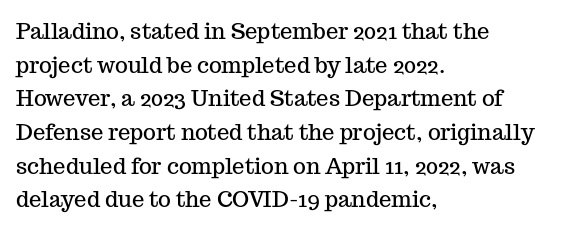
{"italic": "no", "underline": "no", "align": "left", "line_spacing": "normal", "line_spacing_ratio": 1.53, "letter_spacing": "normal", "letter_spacing_em": 0.0, "glyph_px": 22}
